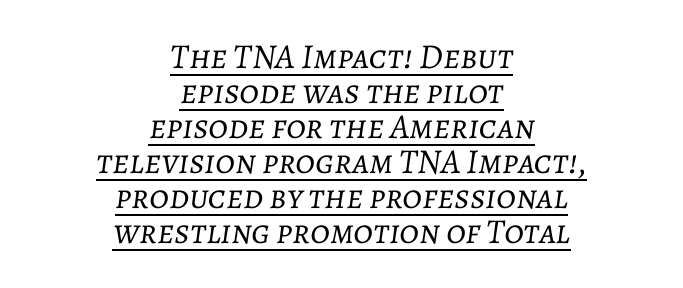
The font's italic variant was chosen for this text. The letters sit at their default tracking, neither squeezed nor spread. Compared with undecorated copy, this sample adds a rule below the words. Unbolded letterforms with no extra heft. Note the varied advance widths — an 'i' is clearly narrower than an 'm'.
